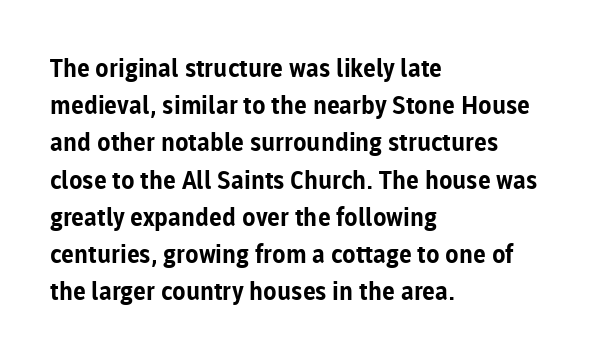
Italic: no, the glyphs are upright roman. Weight: bold. A typesetter would call this zero additional tracking. Does the copy run flush right? No — it runs flush left. In terms of leading, this rendering sits right in the middle. Quick note: underline off.
